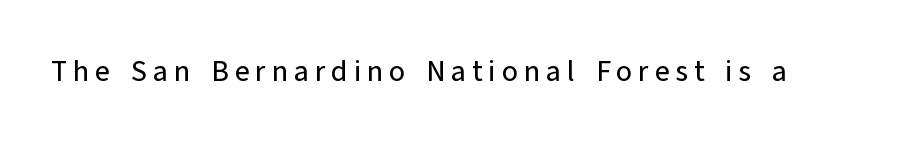
Only glyphs here, with clear space below each row. Nope, no serifs anywhere on these letters. A typesetter would call this heavily tracked-out type. Looks like regular typesetting: each glyph gets only the width it needs. The lettering holds an erect, upright posture throughout.
